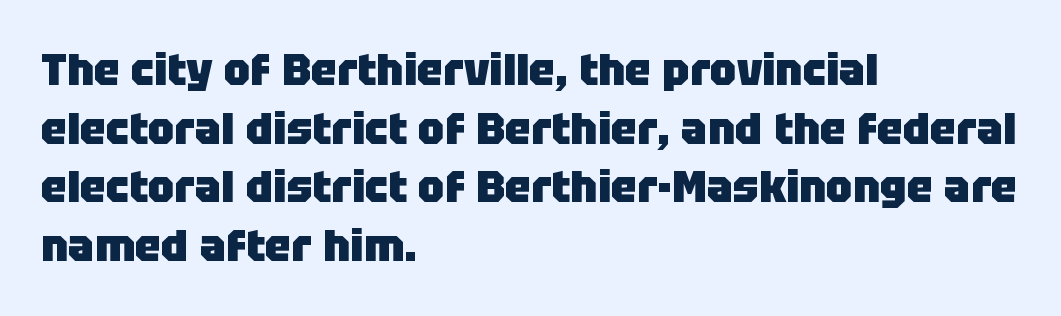
The image shows 44 px heavy sans-serif type, upright; set left-aligned, normal line spacing (1.33x), normal letter spacing, not underlined; low stroke contrast and a large x-height.
